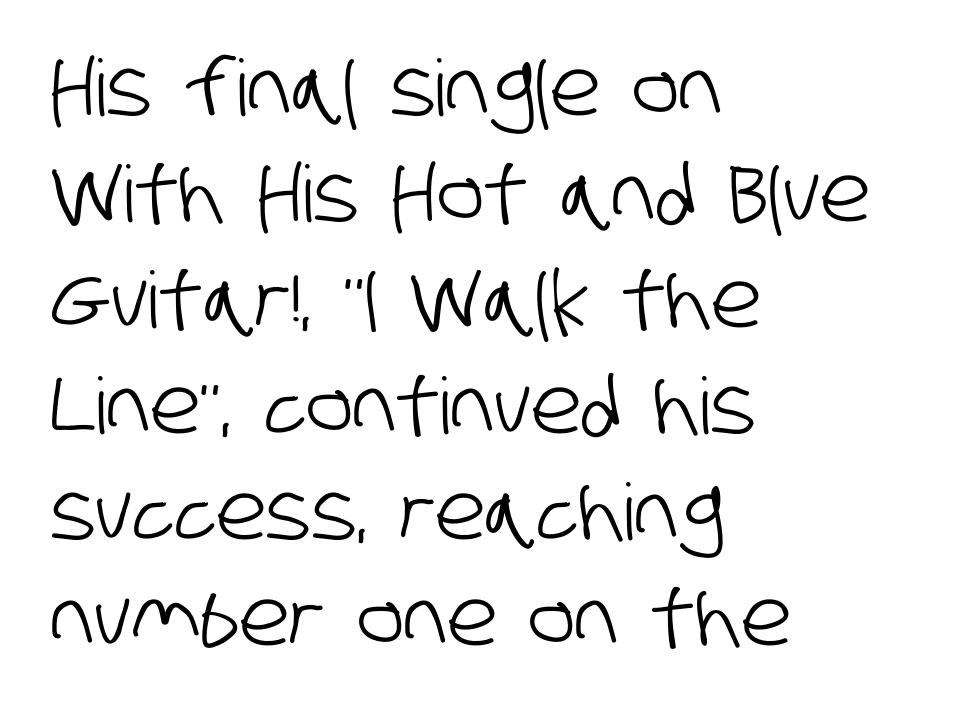
{"serif": "no", "width": "condensed", "stroke_contrast": "low", "x_height": "large", "monospaced": "no", "underline": "no", "align": "left", "line_spacing": "normal", "line_spacing_ratio": 1.36, "letter_spacing": "normal", "letter_spacing_em": 0.0, "glyph_px": 78}
